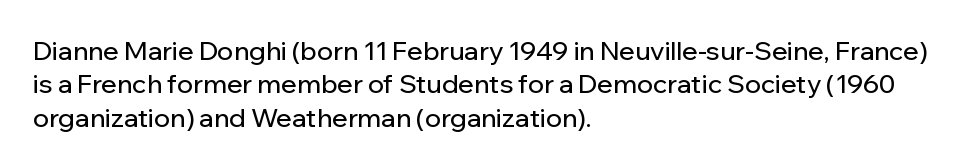
Beneath every word, the page is bare. Evenly set lines give the paragraph a standard silhouette. The compositor pushed each line to the left boundary. Spacing between characters is what you'd get straight out of the box. When letters stand straight like this, we call the style roman or upright.
